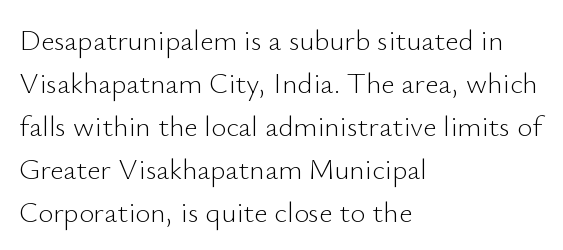
Q: Is the text bold? A: No.
Q: Is the text italic (slanted)? A: No, it is upright.
Q: Is the typeface a serif or a sans-serif typeface? A: Sans-serif.
Q: Is the text underlined? A: No.
Q: How is the paragraph aligned? A: Left-aligned.
Q: Is the spacing between letters normal or unusually wide? A: Normal.
Q: Is the spacing between lines tight, normal or loose? A: Normal.
Q: Width (condensed, normal, or wide)? A: Normal.
Q: Stroke contrast? A: Low.
Q: x-height? A: Small.
Q: Monospaced? A: No.
